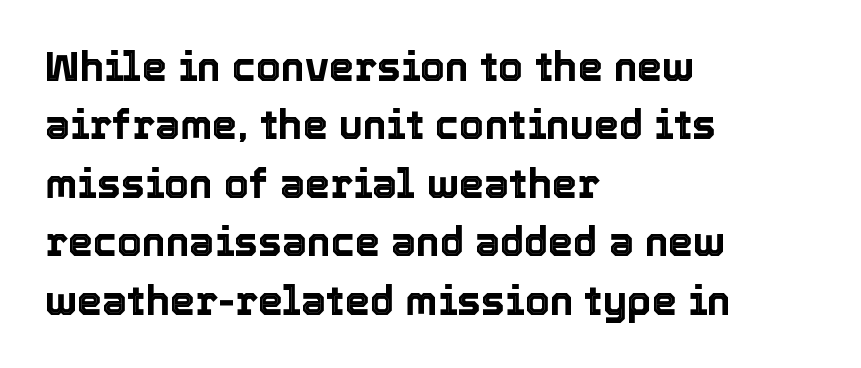
{"italic": "no", "width": "normal", "x_height": "medium", "monospaced": "no", "underline": "no", "align": "left", "line_spacing": "normal", "line_spacing_ratio": 1.46, "letter_spacing": "normal", "letter_spacing_em": 0.0, "glyph_px": 40}
